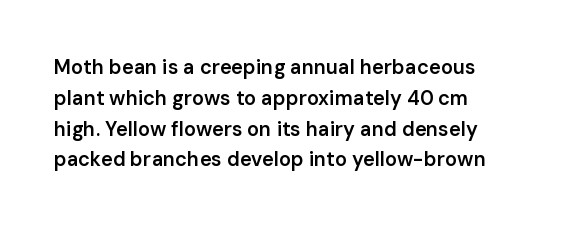
Q: Is the text bold? A: Semi-bold.
Q: Is the text italic (slanted)? A: No, it is upright.
Q: Is the text underlined? A: No.
Q: Is the spacing between letters normal or unusually wide? A: Normal.
Q: Is the spacing between lines tight, normal or loose? A: Normal.
